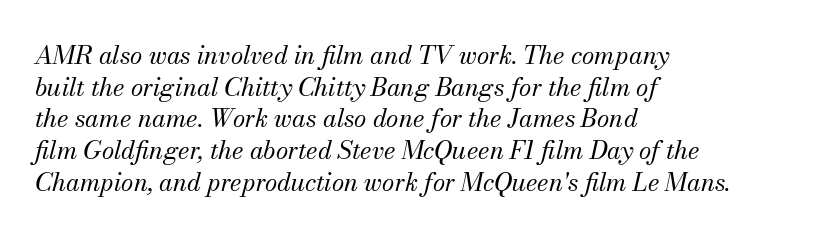
The image shows 25 px text type, italic (leaning right); set left-aligned, normal line spacing (1.27x), normal letter spacing, not underlined.
